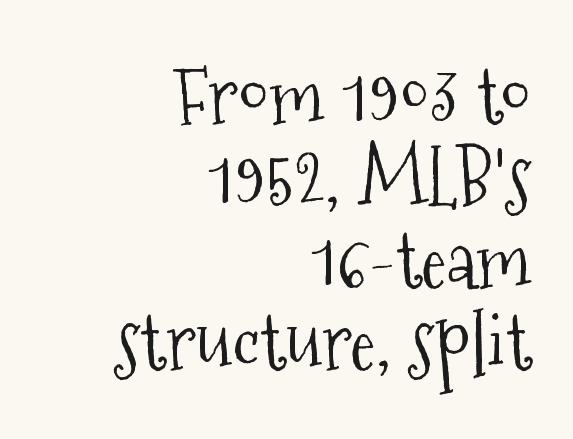
Notice how the stems are strictly vertical — no italics here. A typesetter would call this zero additional tracking. The lines are packed closely together with very little leading. Compared with a flush-left layout, this one pins lines to the opposite, right side.
